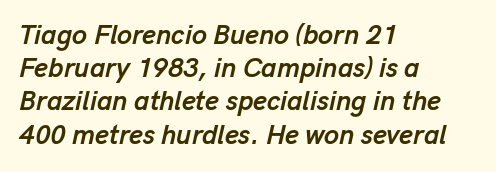
The image shows 27 px bold type, italic (leaning right); set left-aligned, line spacing 1.23x, normal letter spacing, not underlined.
